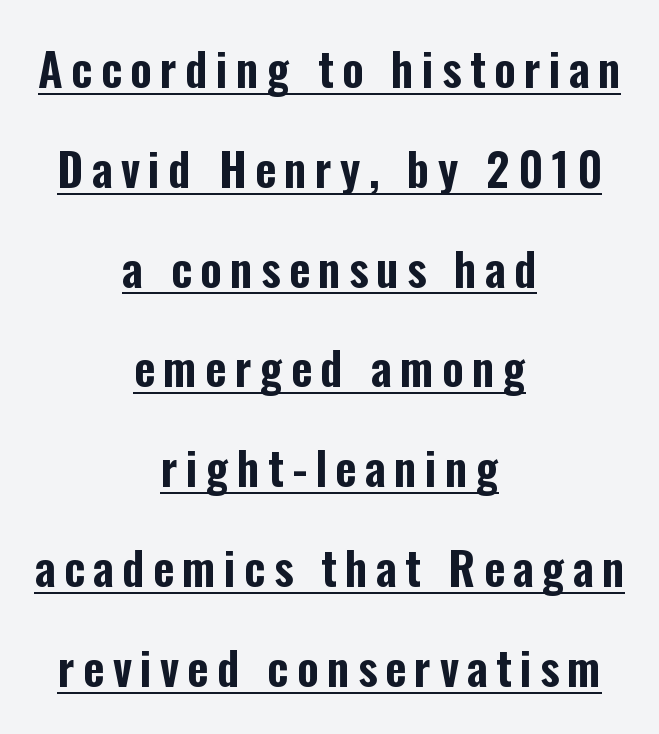
{"serif": "no", "italic": "no", "width": "condensed", "stroke_contrast": "low", "x_height": "medium", "monospaced": "no", "underline": "yes", "align": "center", "line_spacing": "loose", "line_spacing_ratio": 2.17, "glyph_px": 46}
